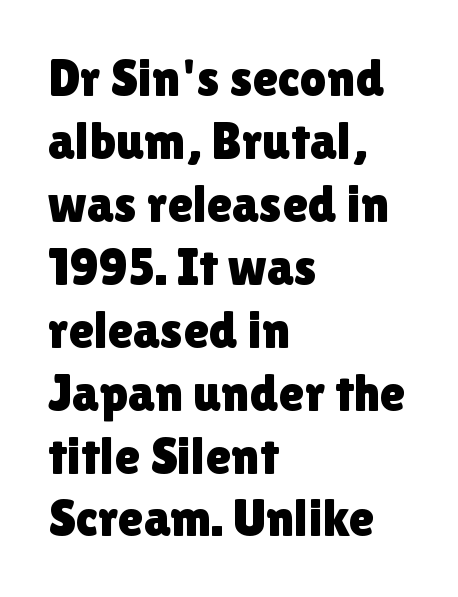
{"serif": "no", "italic": "no", "width": "normal", "stroke_contrast": "low", "x_height": "medium", "monospaced": "no", "underline": "no", "align": "left", "line_spacing_ratio": 1.21, "letter_spacing": "normal", "letter_spacing_em": 0.0, "glyph_px": 52}
